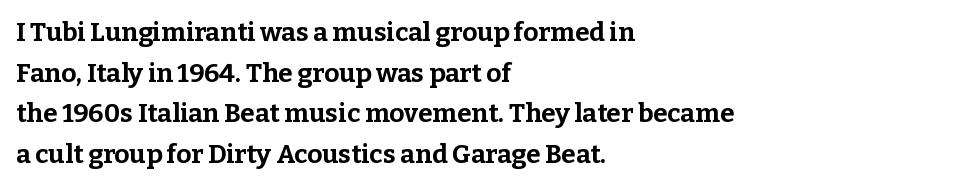
Q: Is the text bold? A: Yes.
Q: Is the text italic (slanted)? A: No, it is upright.
Q: Is the text underlined? A: No.
Q: How is the paragraph aligned? A: Left-aligned.
Q: Is the spacing between letters normal or unusually wide? A: Normal.
Q: Is the spacing between lines tight, normal or loose? A: Normal.
